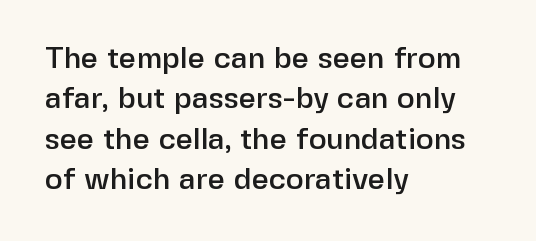
The image shows 30 px sans-serif type, upright; set left-aligned, normal line spacing (1.35x), normal letter spacing, not underlined; low stroke contrast and a medium x-height.
